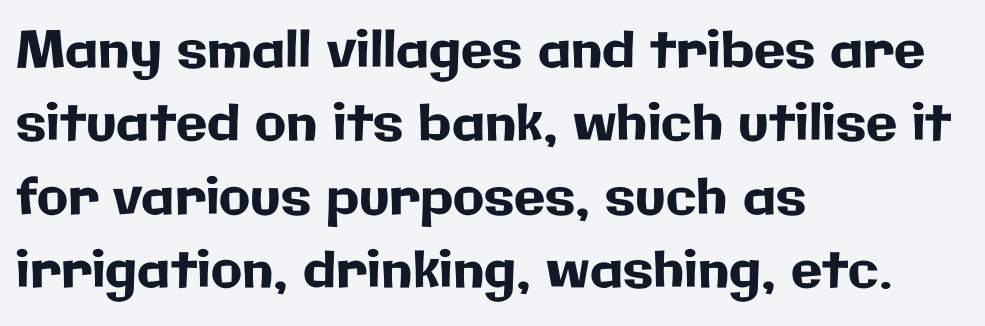
The image shows 51 px sans-serif type, upright; set left-aligned, normal line spacing (1.44x), normal letter spacing, not underlined; low stroke contrast and a medium x-height.
